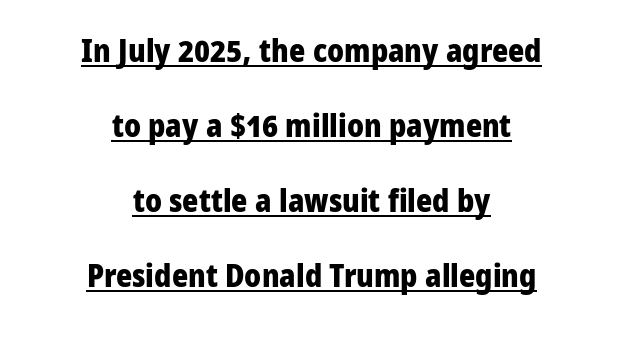
{"serif": "no", "italic": "no", "bold": "yes", "weight": "heavy", "width": "normal", "stroke_contrast": "low", "x_height": "medium", "monospaced": "no", "underline": "yes", "align": "center", "line_spacing": "loose", "line_spacing_ratio": 2.42, "letter_spacing": "normal", "letter_spacing_em": 0.0, "glyph_px": 31}
